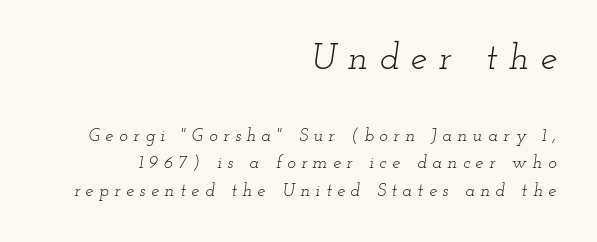
The image shows 37 px light, wide serif type, italic (leaning right); set right-aligned, normal line spacing (1.52x), unusually wide letter spacing (+0.31 em), not underlined; the first (top) block is 2.06x larger; low stroke contrast and a small x-height.
